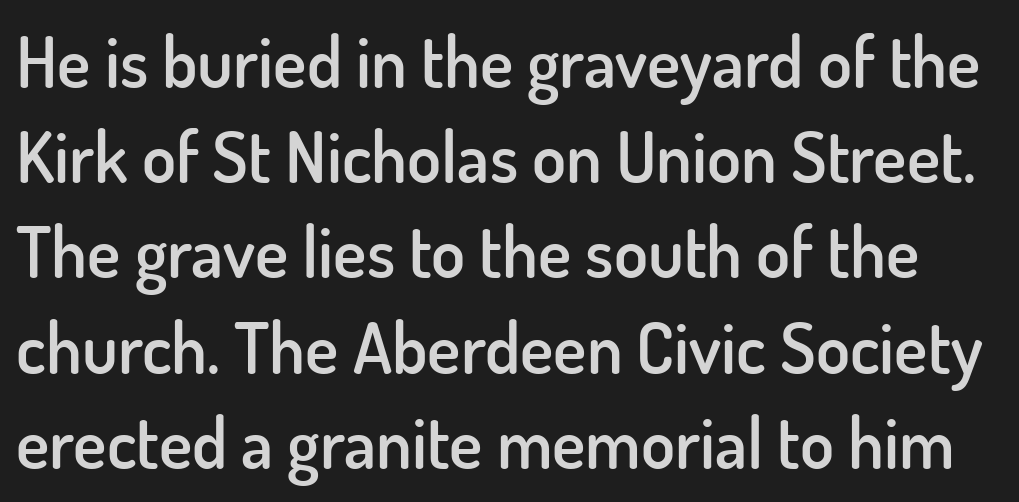
Is there much room between lines? A standard amount, neither cramped nor airy. Looks like regular typesetting: each glyph gets only the width it needs. Its strokes are somewhat broadened, the hallmark of semibold type. The horizontal fit of the characters is conventional and even.
